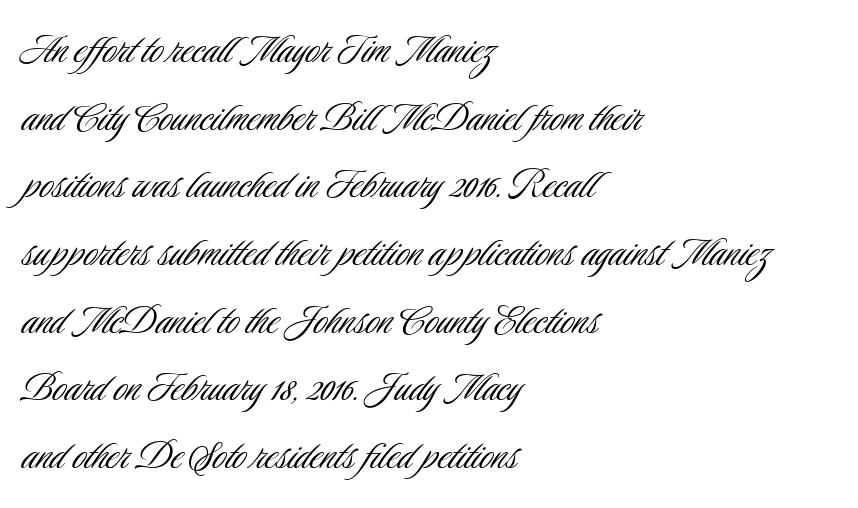
Type style note: lacks serifs. These lines keep a tight, regular rhythm from letter to letter. Students, observe: this is what conventionally led text looks like. Plain, unruled lines of type.
